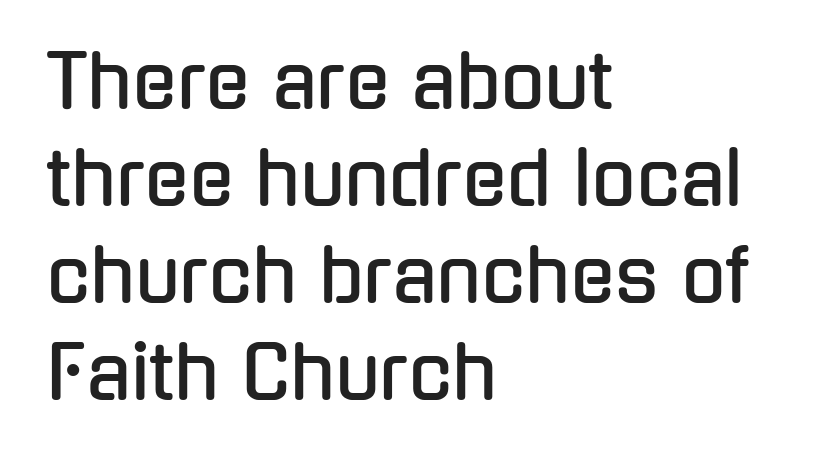
The image shows 73 px condensed sans-serif type, upright; set left-aligned, normal line spacing (1.33x), normal letter spacing, not underlined; low stroke contrast and a medium x-height.
